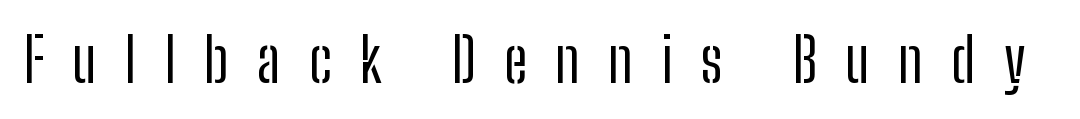
The letters advance in unequal steps, a hallmark of proportional type. The area under the type is left untouched. The lettering stays uniformly vertical, giving the passage a roman look. No heavy texture on the line: the type isn't bold. Someone cranked the tracking dial way up on this one. These lines are composed in type without serifs.
